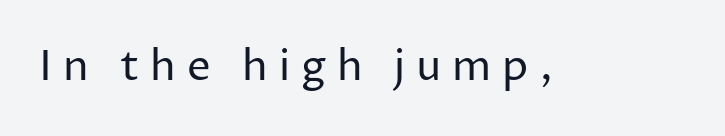
{"serif": "no", "italic": "no", "bold": "no", "weight": "regular", "width": "normal", "stroke_contrast": "low", "x_height": "medium", "monospaced": "no", "underline": "no", "letter_spacing": "wide", "letter_spacing_em": 0.26, "glyph_px": 42}
